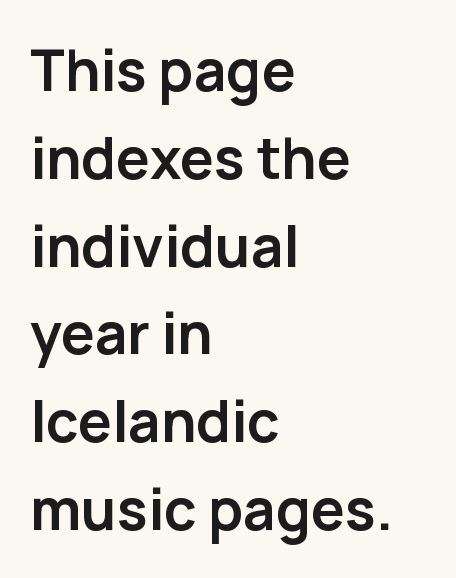
{"serif": "no", "italic": "no", "bold": "yes", "weight": "semibold", "width": "normal", "stroke_contrast": "low", "x_height": "medium", "monospaced": "no", "underline": "no", "align": "left", "line_spacing": "normal", "line_spacing_ratio": 1.54, "letter_spacing": "normal", "letter_spacing_em": 0.0, "glyph_px": 57}
